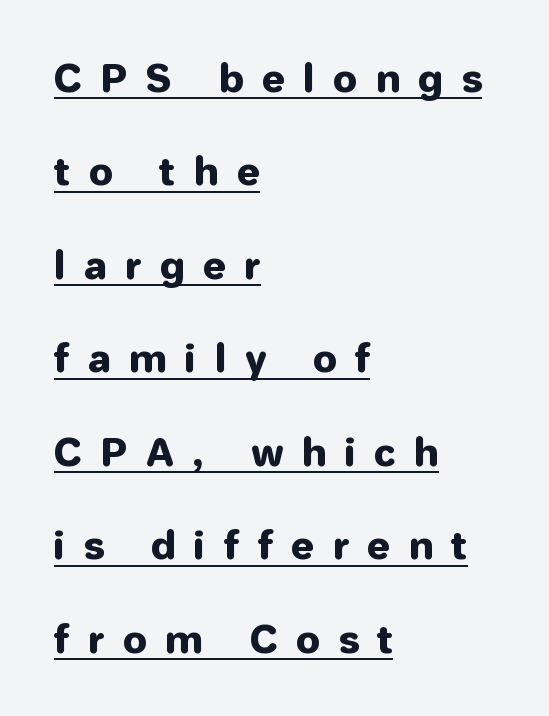
Q: Is the text italic (slanted)? A: No, it is upright.
Q: Is the typeface a serif or a sans-serif typeface? A: Sans-serif.
Q: Is the text underlined? A: Yes.
Q: How is the paragraph aligned? A: Left-aligned.
Q: Is the spacing between letters normal or unusually wide? A: Unusually wide.
Q: Is the spacing between lines tight, normal or loose? A: Loose.
Q: Width (condensed, normal, or wide)? A: Normal.
Q: Stroke contrast? A: Low.
Q: x-height? A: Medium.
Q: Monospaced? A: No.
